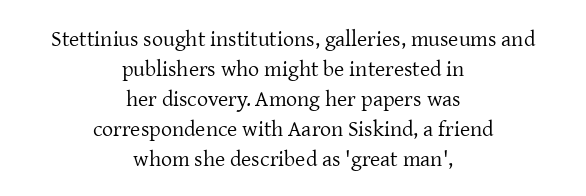
The image shows 22 px text type, upright; set centered, normal line spacing (1.36x), normal letter spacing, not underlined.
